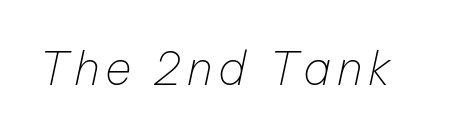
{"italic": "yes", "lean": "right", "slant_degrees": 12, "bold": "no", "weight": "thin", "width": "normal", "stroke_contrast": "low", "x_height": "medium", "monospaced": "no", "underline": "no", "glyph_px": 46}
